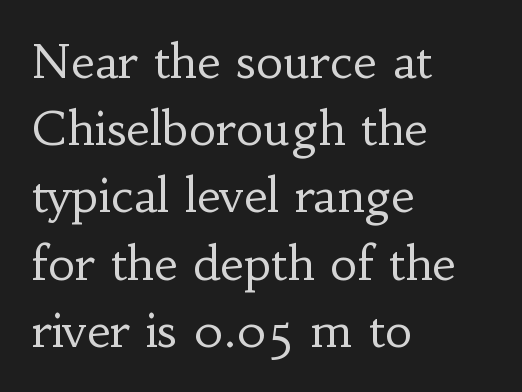
{"serif": "yes", "italic": "no", "bold": "no", "weight": "regular", "width": "normal", "stroke_contrast": "low", "x_height": "small", "monospaced": "no", "underline": "no", "align": "left", "line_spacing": "normal", "line_spacing_ratio": 1.43, "letter_spacing": "normal", "letter_spacing_em": 0.0, "glyph_px": 47}
